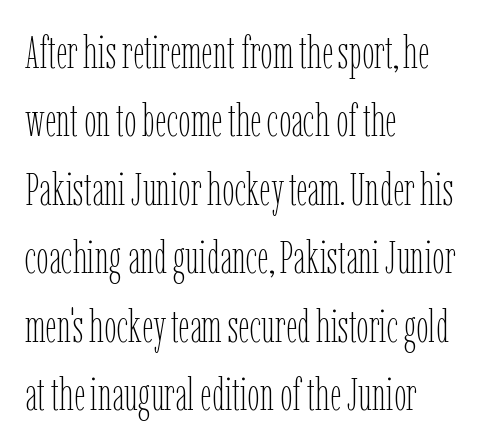
The image shows 45 px thin, condensed type, upright; set left-aligned, normal line spacing (1.52x), normal letter spacing, not underlined; low stroke contrast and a medium x-height.
